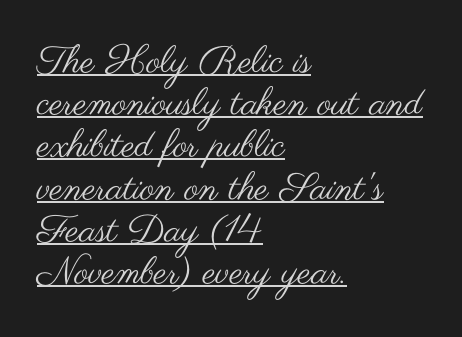
The image shows 38 px regular-weight, wide sans-serif type; set left-aligned, tight line spacing (1.11x), normal letter spacing, underlined; medium stroke contrast and a small x-height.
